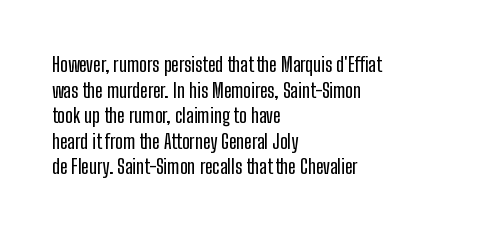
{"italic": "no", "underline": "no", "align": "left", "line_spacing": "normal", "line_spacing_ratio": 1.28, "letter_spacing": "normal", "letter_spacing_em": 0.0, "glyph_px": 20}
